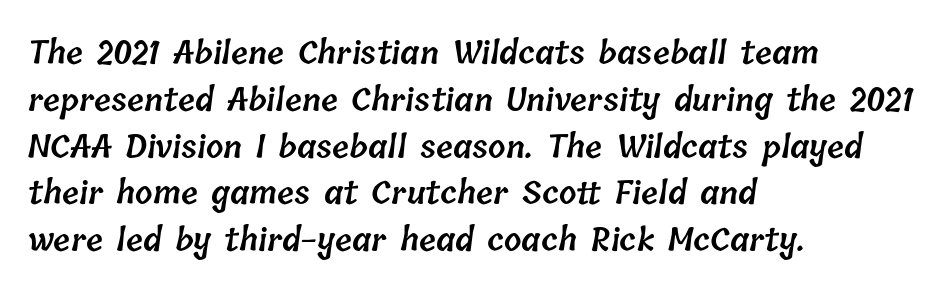
Q: Is the text bold? A: Semi-bold.
Q: Is the text underlined? A: No.
Q: How is the paragraph aligned? A: Left-aligned.
Q: Is the spacing between letters normal or unusually wide? A: Normal.
Q: Is the spacing between lines tight, normal or loose? A: Normal.
Q: Width (condensed, normal, or wide)? A: Normal.
Q: Stroke contrast? A: Low.
Q: x-height? A: Medium.
Q: Monospaced? A: No.
